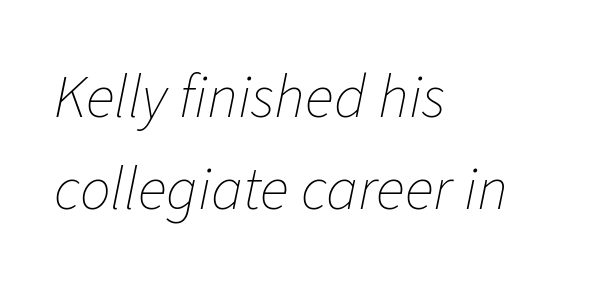
Q: Is the text bold? A: No.
Q: Is the text italic (slanted)? A: Yes, it leans right by about 11 degrees.
Q: Is the text underlined? A: No.
Q: How is the paragraph aligned? A: Left-aligned.
Q: Is the spacing between letters normal or unusually wide? A: Normal.
Q: Is the spacing between lines tight, normal or loose? A: Normal.
Q: Width (condensed, normal, or wide)? A: Normal.
Q: Stroke contrast? A: Low.
Q: x-height? A: Medium.
Q: Monospaced? A: No.
